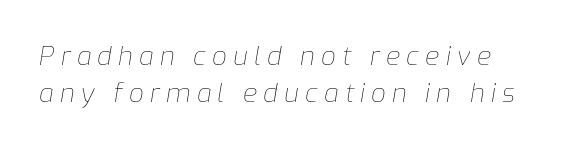
The specimen reads as italic at a glance. The space directly below the letters is spotless. Glyph-to-glyph distance is far greater than everyday printed text. Is this a heavy cut? Hardly; it is regular or lighter. Regular leading.
